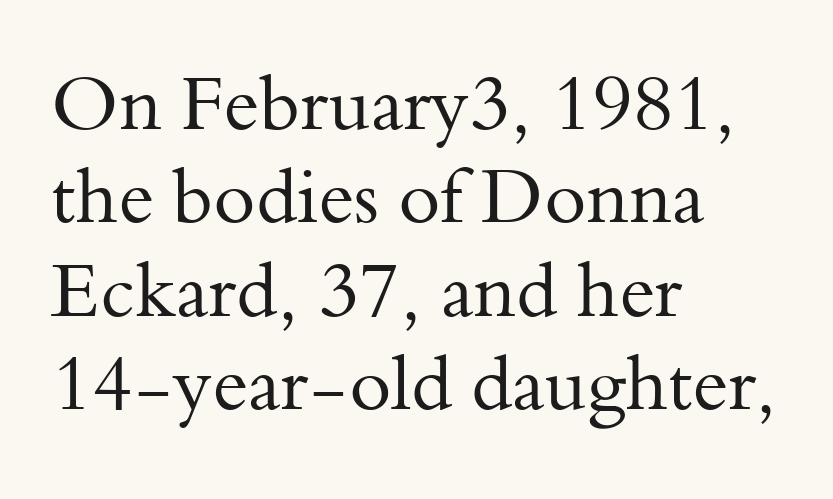
{"serif": "yes", "italic": "no", "bold": "no", "weight": "regular", "width": "normal", "stroke_contrast": "medium", "x_height": "small", "monospaced": "no", "underline": "no", "align": "left", "line_spacing_ratio": 1.23, "letter_spacing": "normal", "letter_spacing_em": 0.0, "glyph_px": 76}
